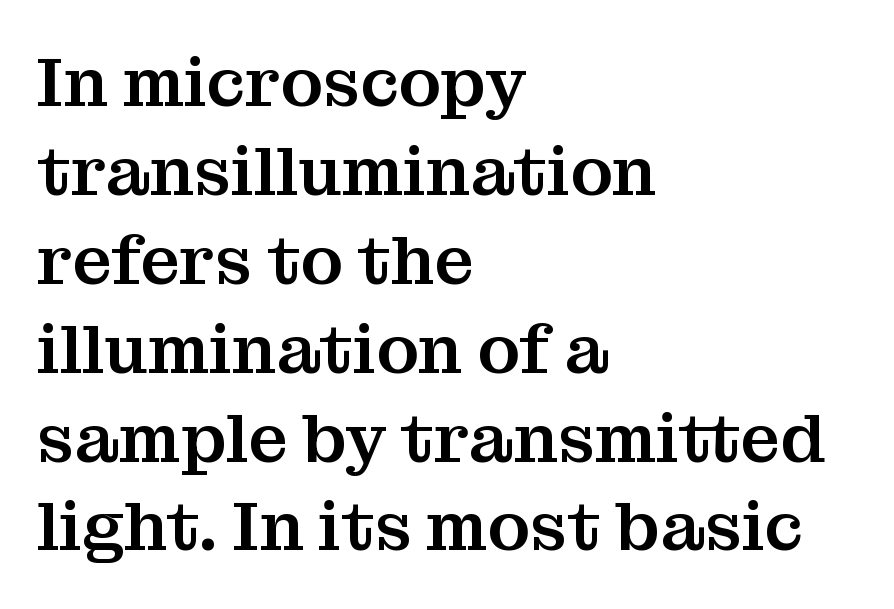
These lines are rendered in a variable-pitch font. The passage shown stacks its lines at a standard gap. Are there feet on the stems? There are — it's a serif. The compositor pushed each line to the left boundary. This sample uses an upright cut, with every glyph sitting square on the baseline.
